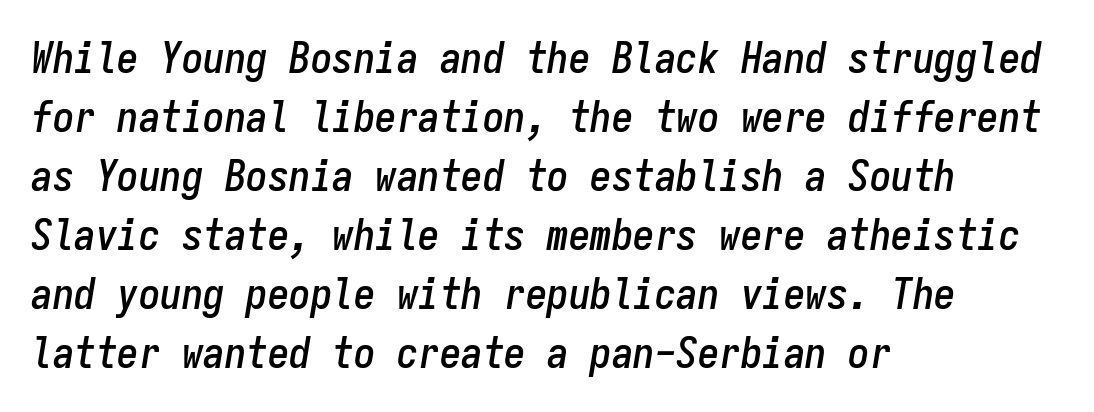
The image shows 43 px condensed type, italic (leaning right), monospaced; set left-aligned, normal line spacing (1.37x), normal letter spacing, not underlined; low stroke contrast and a medium x-height.
